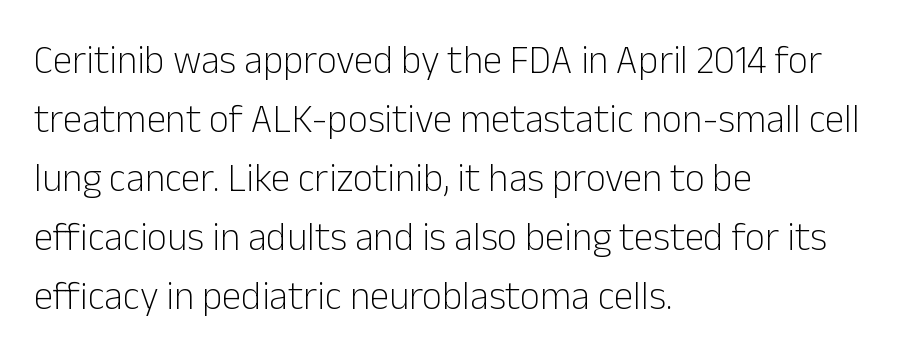
Does the copy run flush right? No — it runs flush left. Each row of text sits above clean, open space. Stems here are at most as thick as an everyday book face. Words appear dense and cohesive because spacing is normal.
